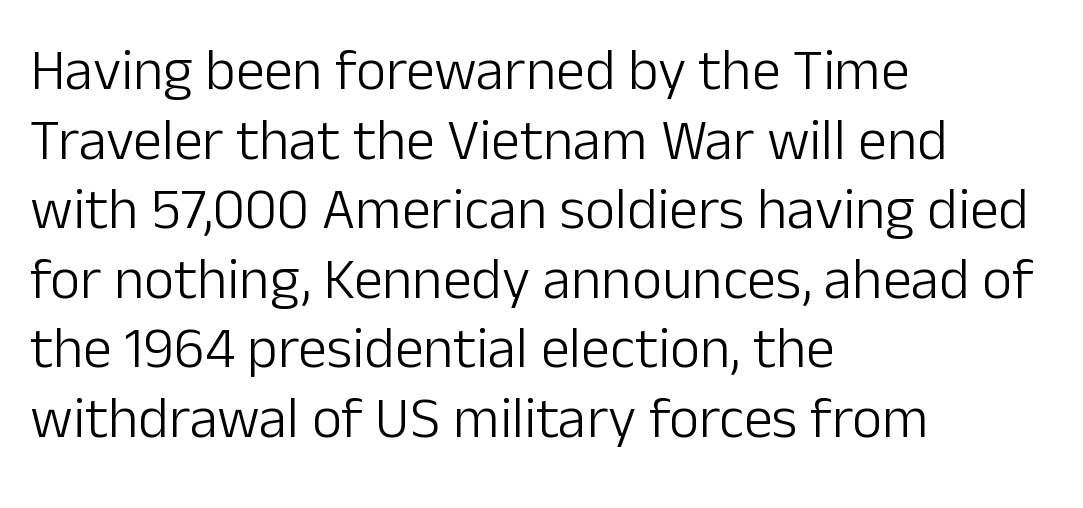
Character widths vary here, with narrow letters taking less room than wide ones. These lines keep a tight, regular rhythm from letter to letter. The letters carry no serifs — their stems end cleanly without finishing strokes. The zone under the glyphs is completely vacant. The strokes carry an ordinary text weight at most.
